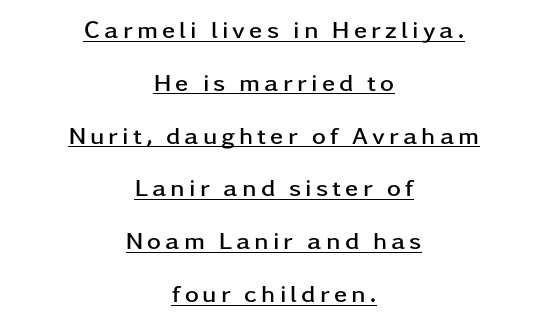
Q: Is the text bold? A: Yes.
Q: Is the text italic (slanted)? A: No, it is upright.
Q: Is the text underlined? A: Yes.
Q: How is the paragraph aligned? A: Centered.
Q: Is the spacing between lines tight, normal or loose? A: Loose.
